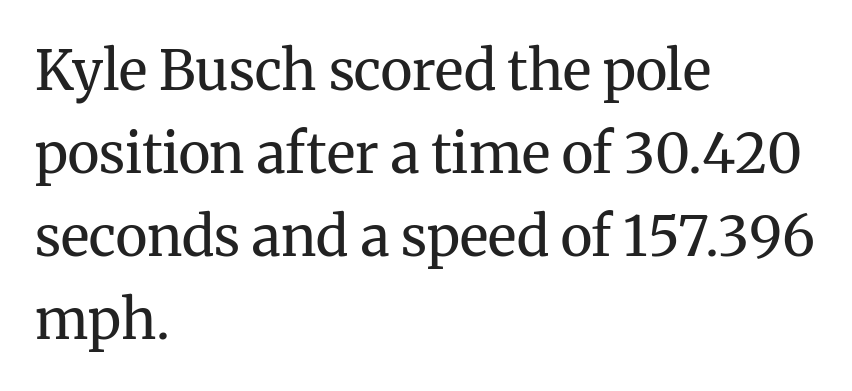
In terms of letterform style, serifs are clearly present. Horizontal bands of white between lines are of average thickness. Any mark beneath the type? The region is blank. This is not heavy type; no bold has been used. Posture: vertical.
